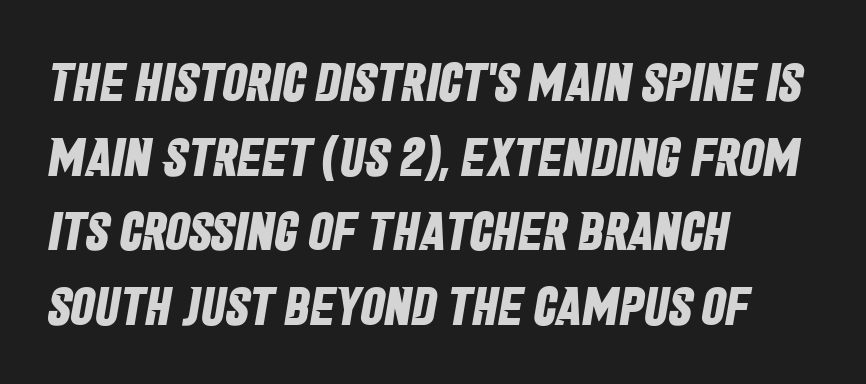
Look at the bottom of the vertical strokes: they stop flat, with no serifs. Honestly, the letter spacing is just normal — you wouldn't notice it. Letters rest on an invisible, unmarked baseline. Short and long lines alike share a common starting point at left. Note the varied advance widths — an 'i' is clearly narrower than an 'm'.
